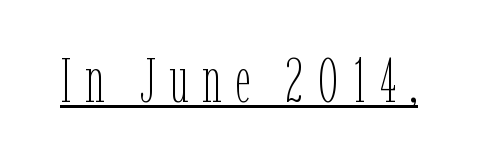
Q: Is the text bold? A: No.
Q: Is the text italic (slanted)? A: No, it is upright.
Q: Is the text underlined? A: Yes.
Q: Is the spacing between letters normal or unusually wide? A: Unusually wide.
Q: Width (condensed, normal, or wide)? A: Condensed.
Q: Stroke contrast? A: Low.
Q: x-height? A: Medium.
Q: Monospaced? A: No.
